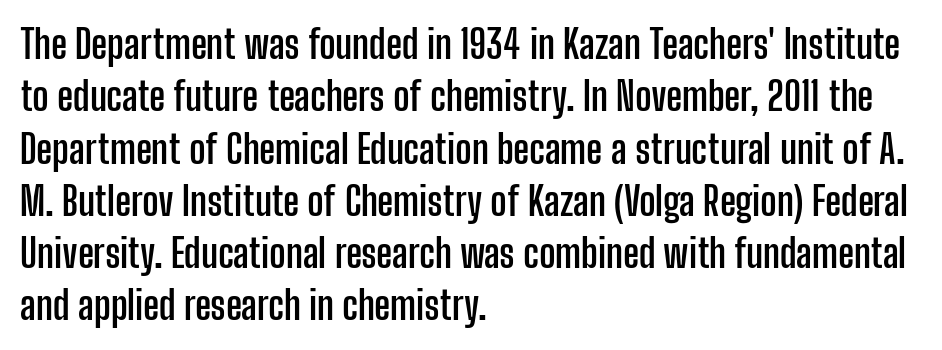
Q: Is the text bold? A: Yes.
Q: Is the text italic (slanted)? A: No, it is upright.
Q: Is the typeface a serif or a sans-serif typeface? A: Sans-serif.
Q: Is the text underlined? A: No.
Q: How is the paragraph aligned? A: Left-aligned.
Q: Is the spacing between letters normal or unusually wide? A: Normal.
Q: Is the spacing between lines tight, normal or loose? A: Normal.
Q: Width (condensed, normal, or wide)? A: Condensed.
Q: Stroke contrast? A: Low.
Q: x-height? A: Medium.
Q: Monospaced? A: No.
